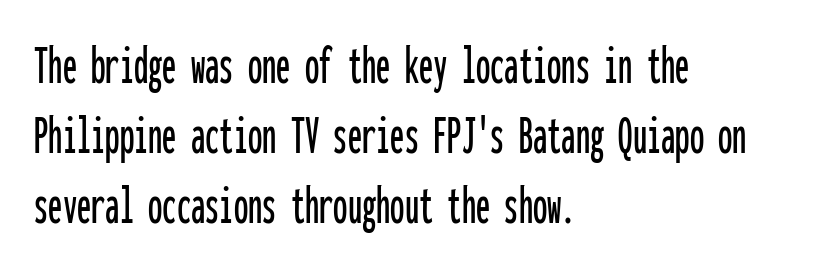
The image shows 57 px condensed sans-serif type, upright, monospaced; set left-aligned, line spacing 1.23x, normal letter spacing, not underlined; low stroke contrast and a medium x-height.
